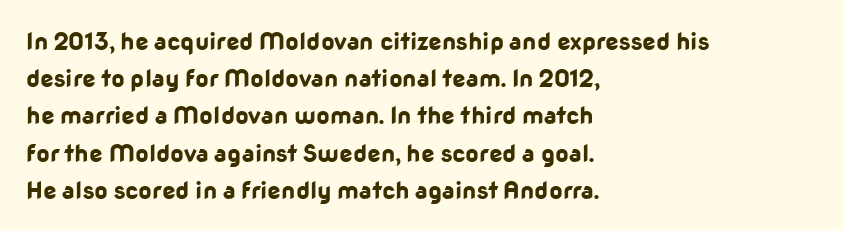
Q: Is the text bold? A: Yes.
Q: Is the text italic (slanted)? A: No, it is upright.
Q: Is the text underlined? A: No.
Q: How is the paragraph aligned? A: Left-aligned.
Q: Is the spacing between letters normal or unusually wide? A: Normal.
Q: Is the spacing between lines tight, normal or loose? A: Normal.
